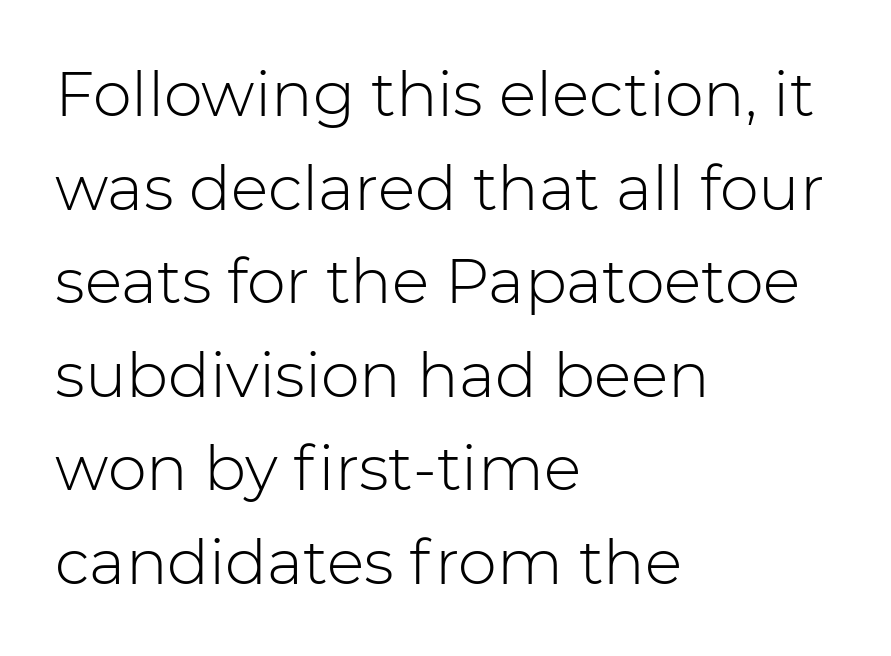
{"serif": "no", "italic": "no", "bold": "no", "weight": "light", "width": "normal", "stroke_contrast": "low", "x_height": "medium", "monospaced": "no", "underline": "no", "align": "left", "line_spacing": "normal", "line_spacing_ratio": 1.51, "letter_spacing": "normal", "letter_spacing_em": 0.0, "glyph_px": 62}
